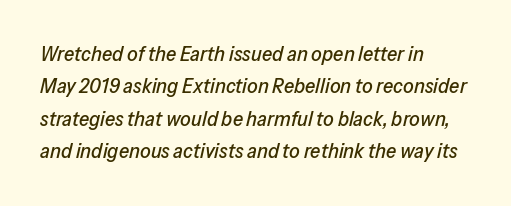
The image shows 21 px text type, italic (leaning right); set left-aligned, normal line spacing (1.54x), normal letter spacing, not underlined.
